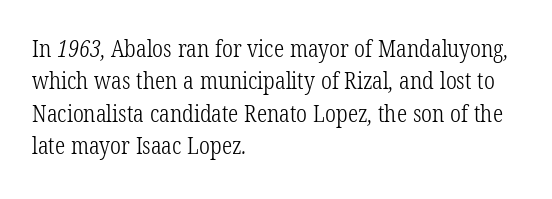
Q: Is the text bold? A: No.
Q: Is the text underlined? A: No.
Q: How is the paragraph aligned? A: Left-aligned.
Q: Is the spacing between letters normal or unusually wide? A: Normal.
Q: Is the spacing between lines tight, normal or loose? A: Normal.
